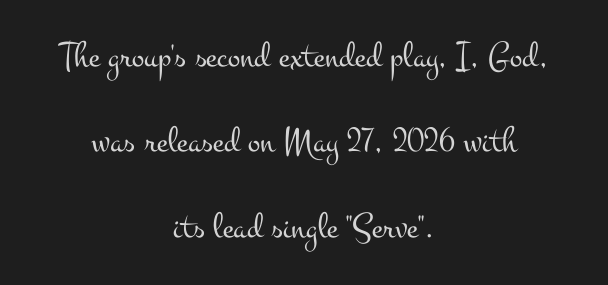
The rendering uses natural spacing where letterforms have individual widths. Compared with a flush-left layout, this one balances lines on the center instead. Unmarked baselines from the first word to the last. Nothing unusual about the tracking: characters are spaced as the font intends. Stems and bowls with no extra thickness — not bold. Rows of type keep a wide berth in the vertical direction.
